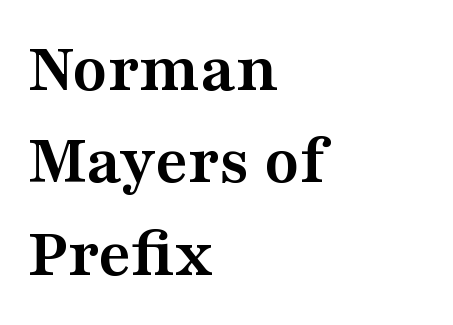
Q: Is the text bold? A: Yes.
Q: Is the text italic (slanted)? A: No, it is upright.
Q: Is the typeface a serif or a sans-serif typeface? A: Serif.
Q: Is the text underlined? A: No.
Q: How is the paragraph aligned? A: Left-aligned.
Q: Is the spacing between letters normal or unusually wide? A: Normal.
Q: Is the spacing between lines tight, normal or loose? A: Normal.
Q: Width (condensed, normal, or wide)? A: Wide.
Q: Stroke contrast? A: Medium.
Q: x-height? A: Medium.
Q: Monospaced? A: No.
